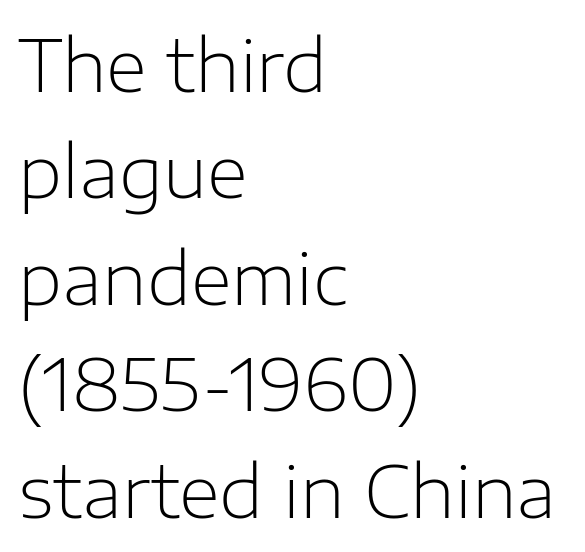
Q: Is the text bold? A: No.
Q: Is the text italic (slanted)? A: No, it is upright.
Q: Is the typeface a serif or a sans-serif typeface? A: Sans-serif.
Q: Is the text underlined? A: No.
Q: How is the paragraph aligned? A: Left-aligned.
Q: Is the spacing between letters normal or unusually wide? A: Normal.
Q: Is the spacing between lines tight, normal or loose? A: Normal.
Q: Width (condensed, normal, or wide)? A: Normal.
Q: Stroke contrast? A: Low.
Q: x-height? A: Medium.
Q: Monospaced? A: No.
